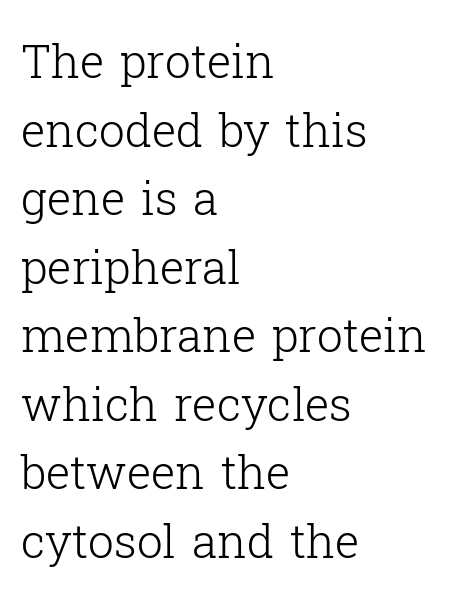
Q: Is the text bold? A: No.
Q: Is the text italic (slanted)? A: No, it is upright.
Q: Is the typeface a serif or a sans-serif typeface? A: Serif.
Q: Is the text underlined? A: No.
Q: How is the paragraph aligned? A: Left-aligned.
Q: Is the spacing between letters normal or unusually wide? A: Normal.
Q: Is the spacing between lines tight, normal or loose? A: Normal.
Q: Width (condensed, normal, or wide)? A: Normal.
Q: Stroke contrast? A: Low.
Q: x-height? A: Medium.
Q: Monospaced? A: No.
